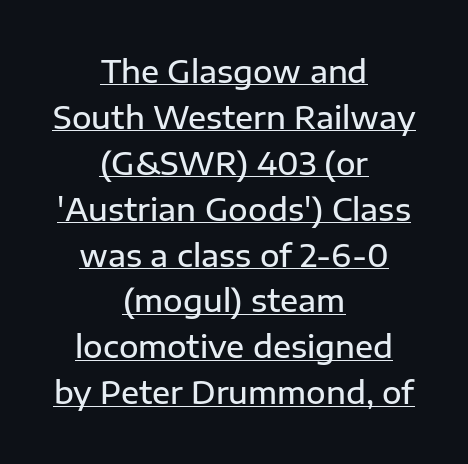
The paragraph has two soft edges and a firm central axis. The letterforms sit shoulder to shoulder at normal distance. If you measured baseline to baseline, you'd find a middling distance. Looks like regular typesetting: each glyph gets only the width it needs. Slightly chunky letters — semibold, I'd say, not full bold.
